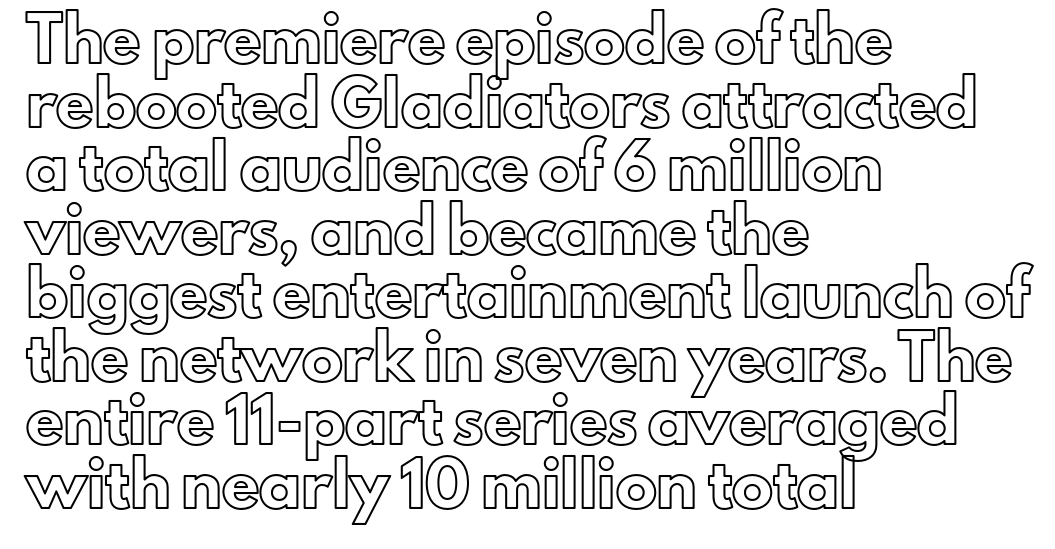
Q: Is the text italic (slanted)? A: No, it is upright.
Q: Is the text underlined? A: No.
Q: How is the paragraph aligned? A: Left-aligned.
Q: Is the spacing between letters normal or unusually wide? A: Normal.
Q: Is the spacing between lines tight, normal or loose? A: Normal.
Q: Width (condensed, normal, or wide)? A: Normal.
Q: x-height? A: Small.
Q: Monospaced? A: No.
